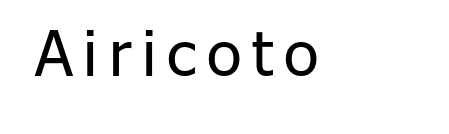
Here the designer chose a conventional face with non-uniform glyph widths. Notice how the passage keeps a crisp vertical edge on the left only. Do the letters lean? They stand straight. In terms of letterform style, serifs are entirely absent.
